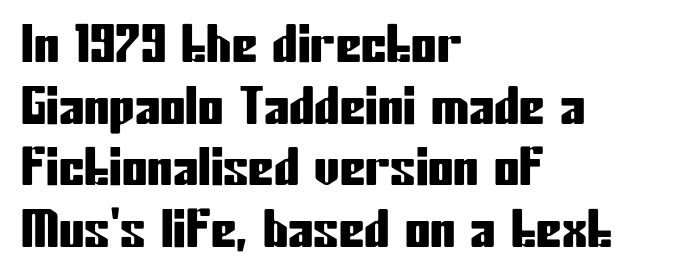
The image shows 51 px condensed sans-serif type, upright; set left-aligned, line spacing 1.21x, normal letter spacing, not underlined; low stroke contrast and a medium x-height.
